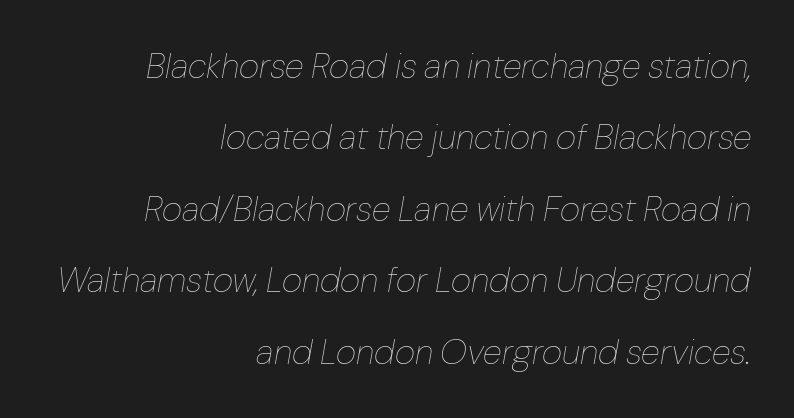
The image shows 35 px thin type, italic (leaning right); set right-aligned, loose line spacing (2.04x), normal letter spacing, not underlined; low stroke contrast and a medium x-height.
